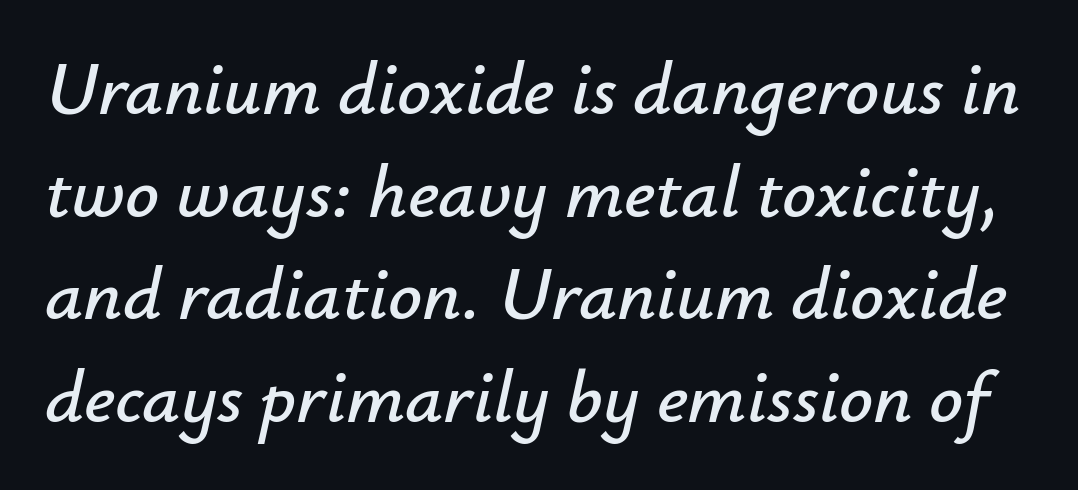
Q: Is the text italic (slanted)? A: Yes, it leans right by about 12 degrees.
Q: Is the text underlined? A: No.
Q: Is the spacing between letters normal or unusually wide? A: Normal.
Q: Is the spacing between lines tight, normal or loose? A: Normal.
Q: Width (condensed, normal, or wide)? A: Normal.
Q: Stroke contrast? A: Low.
Q: x-height? A: Small.
Q: Monospaced? A: No.
